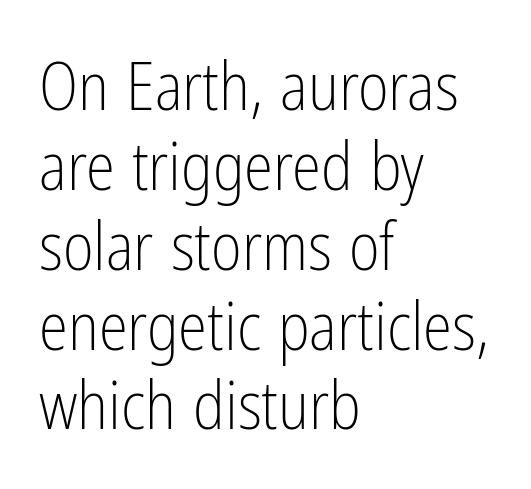
Q: Is the text bold? A: No.
Q: Is the text italic (slanted)? A: No, it is upright.
Q: Is the typeface a serif or a sans-serif typeface? A: Sans-serif.
Q: Is the text underlined? A: No.
Q: How is the paragraph aligned? A: Left-aligned.
Q: Is the spacing between letters normal or unusually wide? A: Normal.
Q: Width (condensed, normal, or wide)? A: Condensed.
Q: Stroke contrast? A: Low.
Q: x-height? A: Medium.
Q: Monospaced? A: No.
